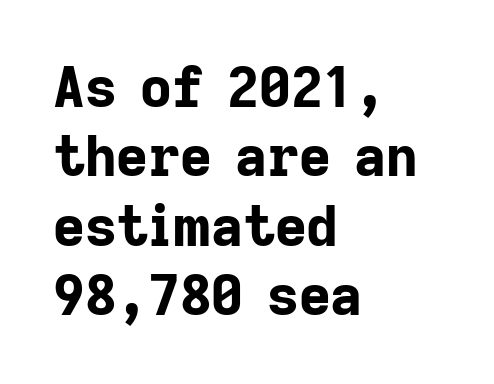
Is there much room between lines? A standard amount, neither cramped nor airy. Leftover space on each line is placed entirely after the last word. A typesetter would mark this as roman, not italic. Students, this is bold: see how much ink each stroke carries.
